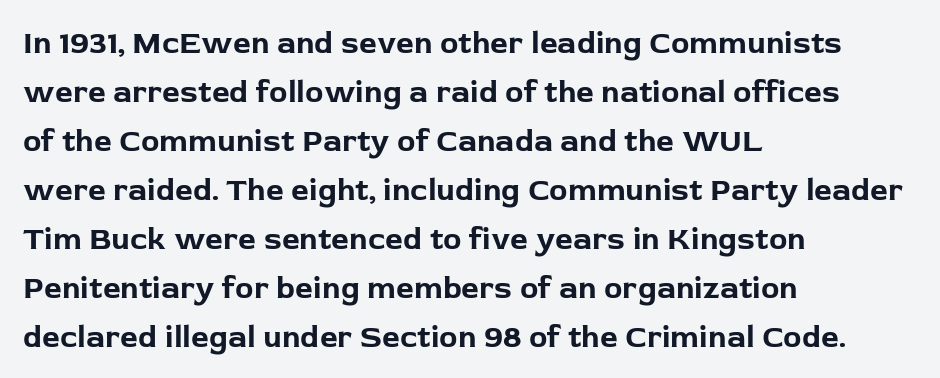
Grotesque or geometric, the face here clearly has no serifs. Horizontal alignment here is leftward, the default for most running prose. Is the letter spacing exaggerated? No — it looks like the ordinary default. Normally led — the rows are evenly, conventionally spaced. Stroke thickness is high; the sample reads as a true bold. Think of a printed novel: that variable character pitch is what you see here.
